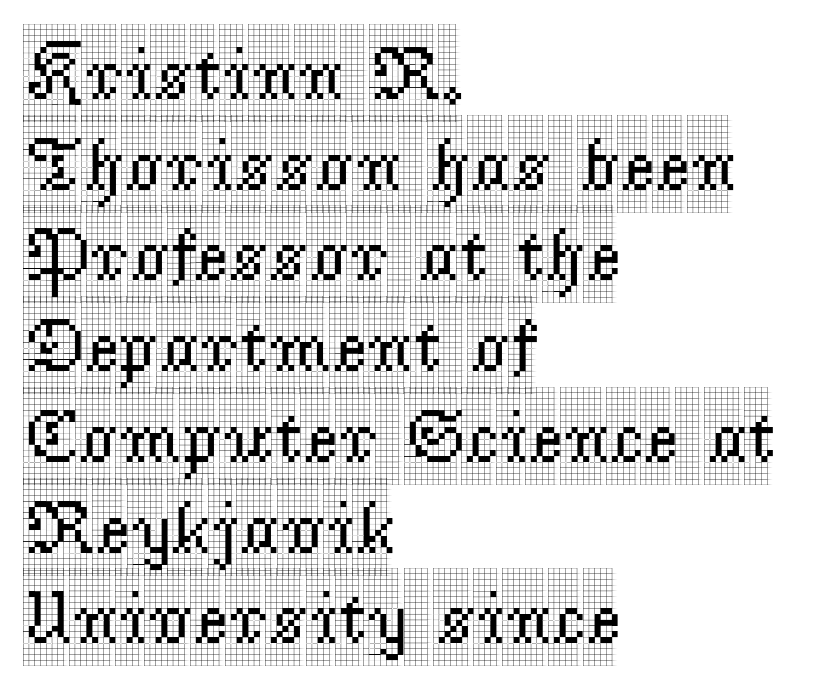
Q: Is the text italic (slanted)? A: No, it is upright.
Q: Is the typeface a serif or a sans-serif typeface? A: Serif.
Q: Is the text underlined? A: No.
Q: How is the paragraph aligned? A: Left-aligned.
Q: Is the spacing between letters normal or unusually wide? A: Normal.
Q: Width (condensed, normal, or wide)? A: Condensed.
Q: x-height? A: Large.
Q: Monospaced? A: No.
